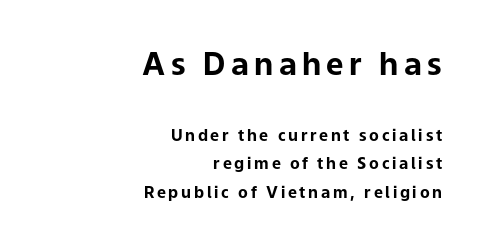
Q: Is the text bold? A: Yes.
Q: Is the text italic (slanted)? A: No, it is upright.
Q: Is the typeface a serif or a sans-serif typeface? A: Sans-serif.
Q: Is the text underlined? A: No.
Q: How is the paragraph aligned? A: Right-aligned.
Q: Which block of text is set in a larger size, the first (top) or the second (bottom)? A: The first (top) one.
Q: Width (condensed, normal, or wide)? A: Normal.
Q: Stroke contrast? A: Low.
Q: x-height? A: Medium.
Q: Monospaced? A: No.
